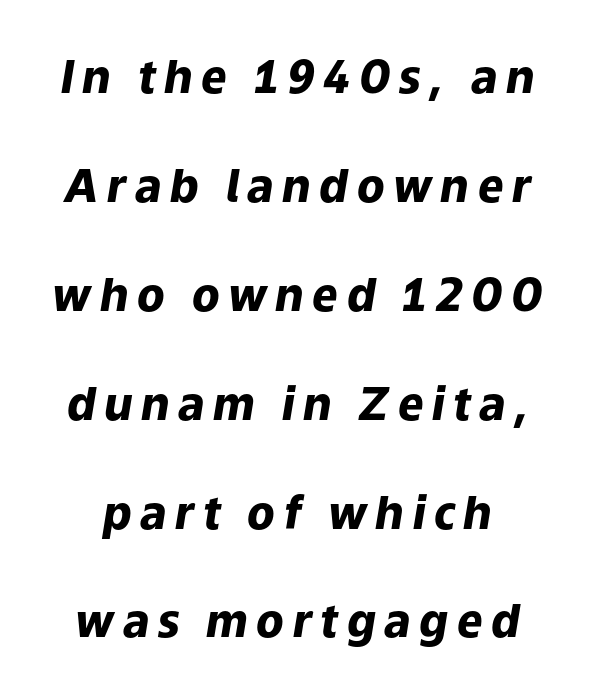
The image shows 45 px heavy type, italic (leaning right); set loose line spacing (2.42x), not underlined; low stroke contrast and a medium x-height.
